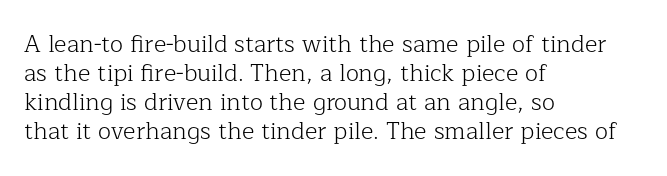
{"italic": "no", "bold": "no", "underline": "no", "align": "left", "line_spacing_ratio": 1.21, "letter_spacing": "normal", "letter_spacing_em": 0.0, "glyph_px": 24}
